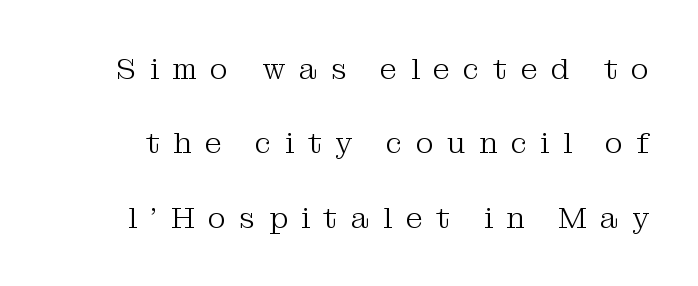
This block would shrink considerably if given ordinary leading; it's expanded now. A light-to-regular cut is what we see here. The text was rendered using a seriffed face with decorative stroke endings. A typesetter would call this heavily tracked-out type. Think of a printed novel: that variable character pitch is what you see here.
